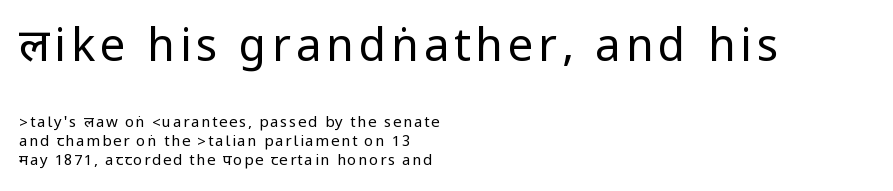
{"serif": "no", "italic": "no", "bold": "no", "weight": "regular", "width": "condensed", "stroke_contrast": "low", "underline": "no", "align": "left", "line_spacing": "normal", "line_spacing_ratio": 1.28, "larger_block": "first", "size_ratio": 3.0, "glyph_px": 45}
